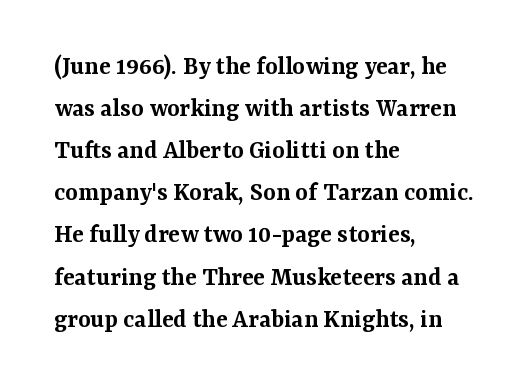
Q: Is the text bold? A: Semi-bold.
Q: Is the text italic (slanted)? A: No, it is upright.
Q: Is the text underlined? A: No.
Q: How is the paragraph aligned? A: Left-aligned.
Q: Is the spacing between letters normal or unusually wide? A: Normal.
Q: Is the spacing between lines tight, normal or loose? A: Normal.
